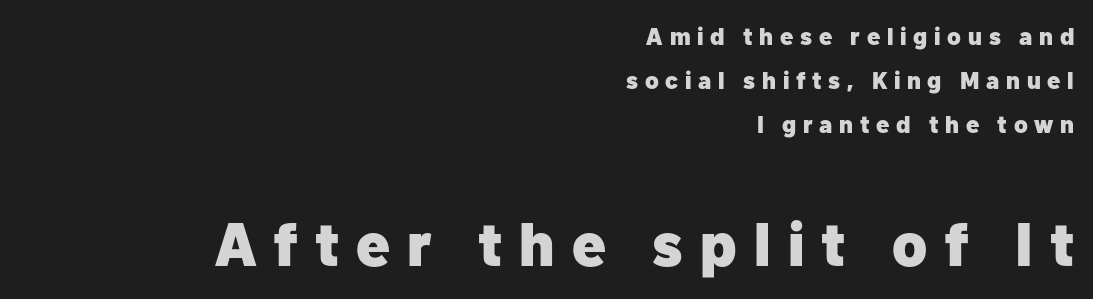
The image shows 61 px heavy sans-serif type, upright; set right-aligned, line spacing 1.83x, unusually wide letter spacing (+0.28 em), not underlined; the second (bottom) block is 2.54x larger; low stroke contrast and a medium x-height.
